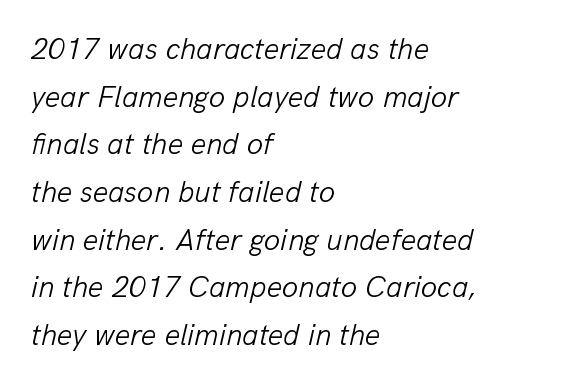
Q: Is the text bold? A: No.
Q: Is the text italic (slanted)? A: Yes, it leans right by about 13 degrees.
Q: Is the text underlined? A: No.
Q: How is the paragraph aligned? A: Left-aligned.
Q: Is the spacing between letters normal or unusually wide? A: Normal.
Q: Is the spacing between lines tight, normal or loose? A: Normal.
Q: Width (condensed, normal, or wide)? A: Normal.
Q: Stroke contrast? A: Low.
Q: x-height? A: Medium.
Q: Monospaced? A: No.
